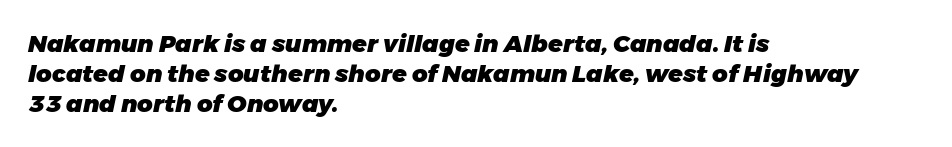
Q: Is the text bold? A: Yes.
Q: Is the text italic (slanted)? A: Yes, it leans right by about 11 degrees.
Q: Is the text underlined? A: No.
Q: How is the paragraph aligned? A: Left-aligned.
Q: Is the spacing between letters normal or unusually wide? A: Normal.
